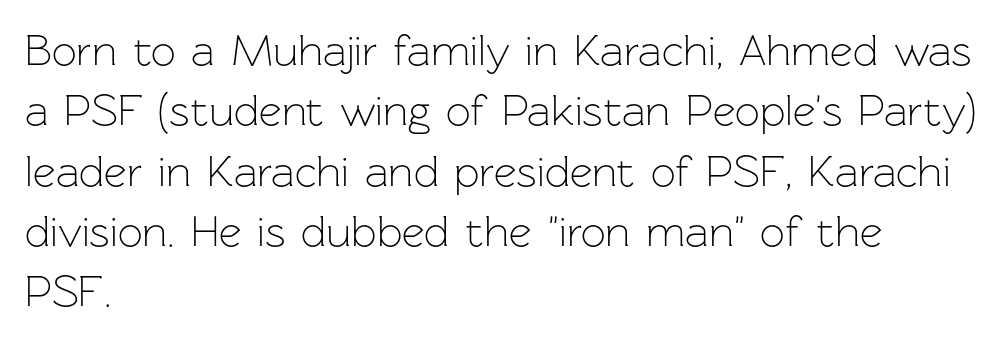
The image shows 44 px light sans-serif type, upright; set left-aligned, normal line spacing (1.37x), normal letter spacing, not underlined; low stroke contrast and a medium x-height.
